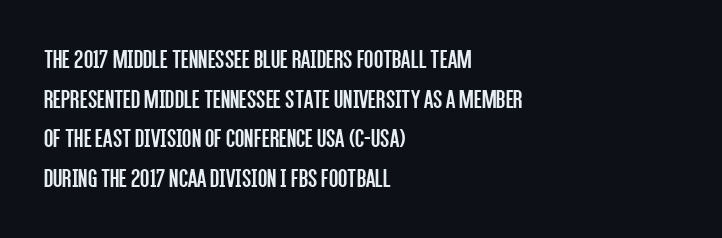
Notice how descenders clear the ascenders below comfortably — that's standard leading. Inter-character spacing is left at the font's built-in metrics. Bare-footed words on every line. The strokes are not fattened; the text isn't bold. A student would call this left alignment; a typographer would say flush left, rag right.
